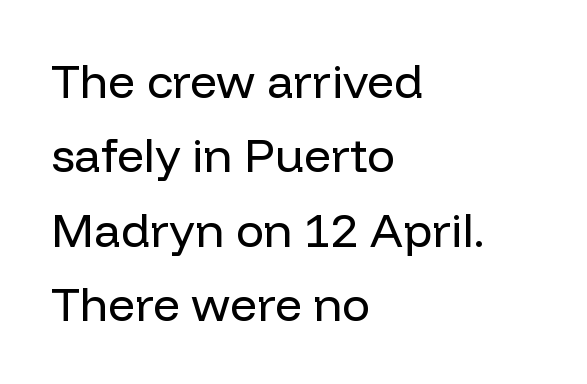
{"serif": "no", "italic": "no", "bold": "no", "weight": "regular", "width": "normal", "stroke_contrast": "low", "x_height": "medium", "monospaced": "no", "underline": "no", "align": "left", "line_spacing": "normal", "line_spacing_ratio": 1.58, "letter_spacing": "normal", "letter_spacing_em": 0.0, "glyph_px": 47}
